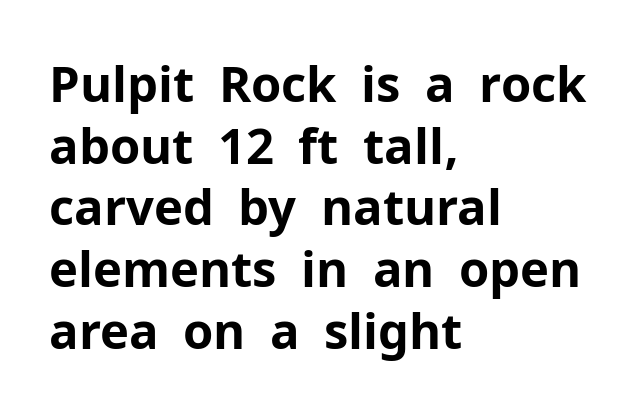
The image shows 49 px bold sans-serif type, upright; set left-aligned, normal line spacing (1.26x), normal letter spacing, not underlined; low stroke contrast and a medium x-height.
